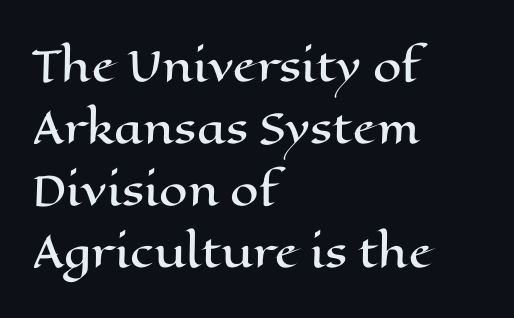
Q: Is the text italic (slanted)? A: No, it is upright.
Q: Is the text underlined? A: No.
Q: How is the paragraph aligned? A: Left-aligned.
Q: Is the spacing between letters normal or unusually wide? A: Normal.
Q: Is the spacing between lines tight, normal or loose? A: Normal.
Q: Width (condensed, normal, or wide)? A: Wide.
Q: Stroke contrast? A: High.
Q: x-height? A: Medium.
Q: Monospaced? A: No.
